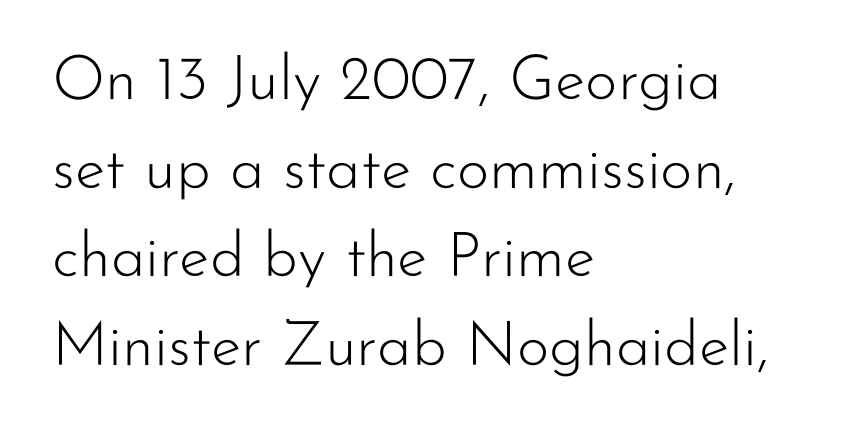
The image shows 62 px light sans-serif type, upright; set left-aligned, normal line spacing (1.43x), normal letter spacing, not underlined; low stroke contrast and a small x-height.
